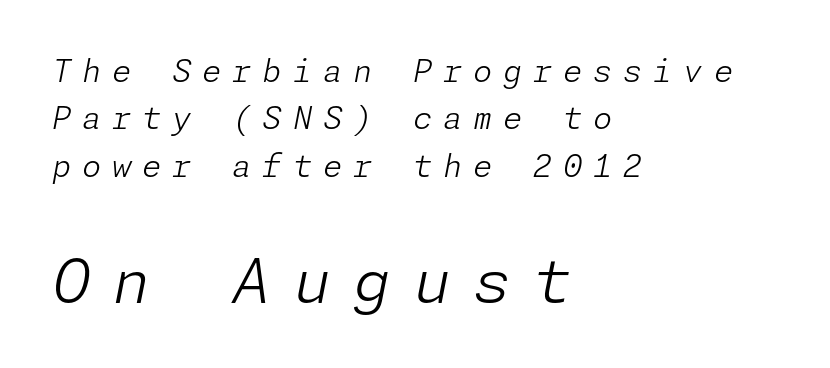
Quick note: underline off. Does extra space separate the letters? Yes, quite a lot of it. This rendering uses left alignment, leaving the right contour irregular. When letters slant like this, we call the style italic. The block sitting lower on the canvas is the one with enlarged characters. In terms of leading, this rendering sits right in the middle.
